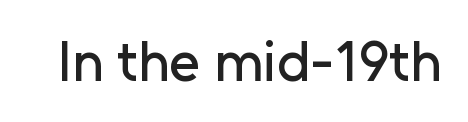
The image shows 56 px sans-serif type, upright; set normal letter spacing, not underlined; low stroke contrast and a medium x-height.
